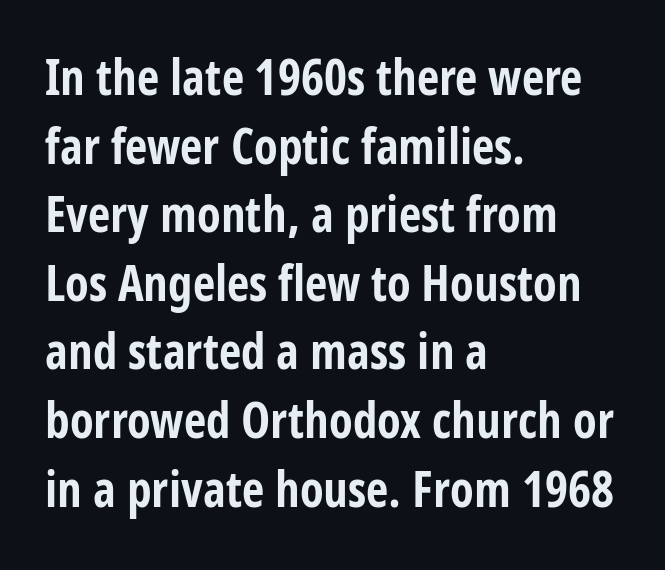
The setting favours the left margin, as ordinary paragraphs usually do. Every letter is thick-stroked: bold, no question. The face used here is proportionally spaced, like ordinary book or web type. The lines sit at an ordinary, default distance from one another.
